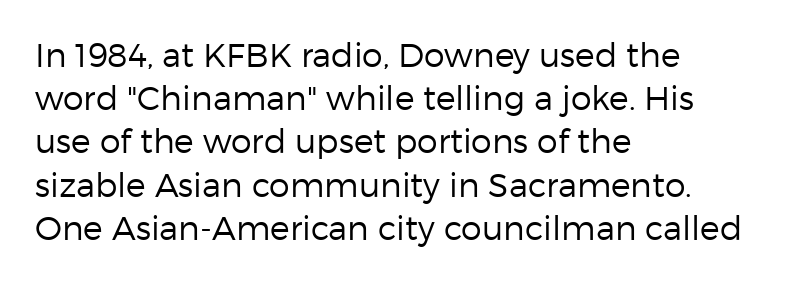
The image shows 33 px regular-weight sans-serif type, upright; set left-aligned, normal line spacing (1.31x), normal letter spacing, not underlined; low stroke contrast and a medium x-height.
